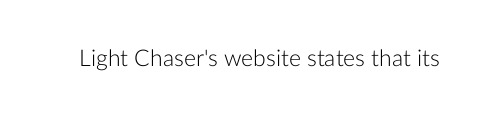
Q: Is the text bold? A: No.
Q: Is the text italic (slanted)? A: No, it is upright.
Q: Is the text underlined? A: No.
Q: Is the spacing between letters normal or unusually wide? A: Normal.
